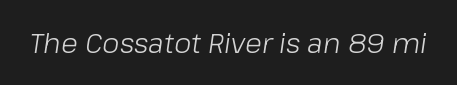
The image shows 28 px light type, italic (leaning right); set normal letter spacing, not underlined; low stroke contrast and a medium x-height.
